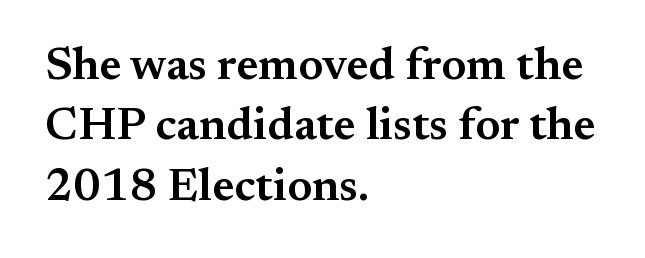
The characters display serif detailing at their extremities. The specimen reads as upright at a glance. Emphasis by weight is partial: semibold. Alignment: flush left. The rendering uses a moderate line-height, typical for paragraphs.
